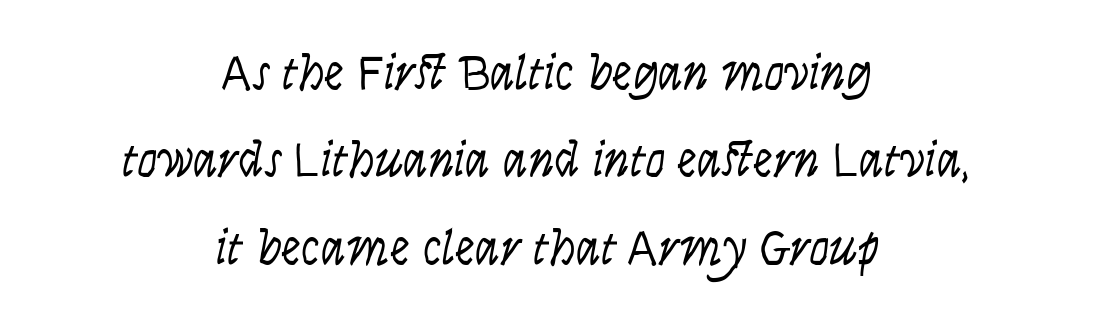
Q: Is the text bold? A: No.
Q: Is the text italic (slanted)? A: Yes.
Q: Is the typeface a serif or a sans-serif typeface? A: Sans-serif.
Q: Is the text underlined? A: No.
Q: How is the paragraph aligned? A: Centered.
Q: Is the spacing between letters normal or unusually wide? A: Normal.
Q: Width (condensed, normal, or wide)? A: Condensed.
Q: Stroke contrast? A: Low.
Q: x-height? A: Large.
Q: Monospaced? A: No.
